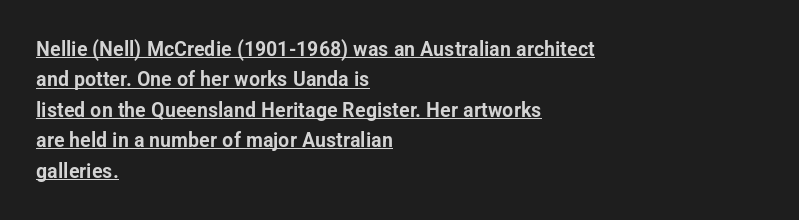
The image shows 21 px text type, upright; set left-aligned, normal line spacing (1.45x), normal letter spacing, underlined.
